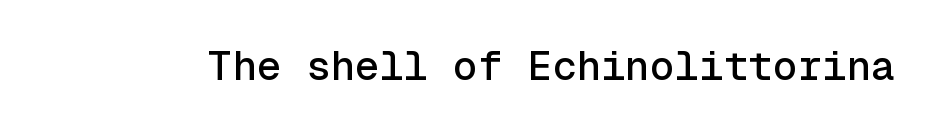
{"serif": "no", "italic": "no", "width": "normal", "x_height": "medium", "monospaced": "yes", "underline": "no", "letter_spacing": "normal", "letter_spacing_em": 0.0, "glyph_px": 41}
